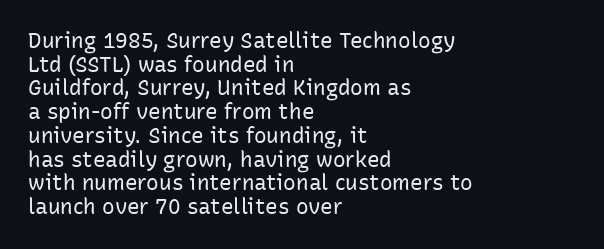
Q: Is the text bold? A: No.
Q: Is the text italic (slanted)? A: No, it is upright.
Q: Is the text underlined? A: No.
Q: How is the paragraph aligned? A: Left-aligned.
Q: Is the spacing between letters normal or unusually wide? A: Normal.
Q: Is the spacing between lines tight, normal or loose? A: Tight.
